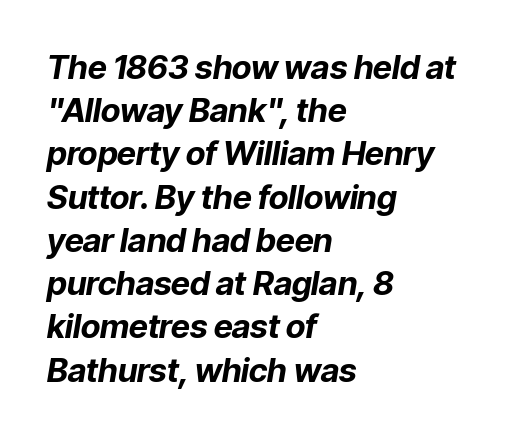
Q: Is the text bold? A: Yes.
Q: Is the text italic (slanted)? A: Yes, it leans right by about 9 degrees.
Q: Is the text underlined? A: No.
Q: How is the paragraph aligned? A: Left-aligned.
Q: Is the spacing between letters normal or unusually wide? A: Normal.
Q: Is the spacing between lines tight, normal or loose? A: Normal.
Q: Width (condensed, normal, or wide)? A: Normal.
Q: Stroke contrast? A: Low.
Q: x-height? A: Medium.
Q: Monospaced? A: No.
